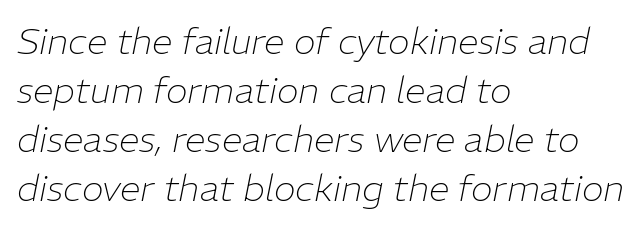
{"italic": "yes", "lean": "right", "slant_degrees": 11, "bold": "no", "weight": "thin", "width": "normal", "stroke_contrast": "low", "x_height": "medium", "monospaced": "no", "underline": "no", "align": "left", "line_spacing": "normal", "line_spacing_ratio": 1.32, "letter_spacing": "normal", "letter_spacing_em": 0.0, "glyph_px": 37}
